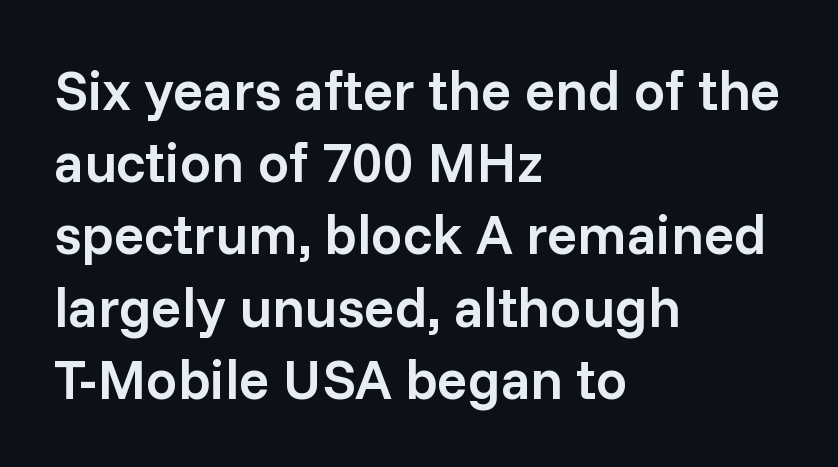
{"serif": "no", "italic": "no", "bold": "semi", "weight": "semibold", "width": "normal", "stroke_contrast": "low", "x_height": "medium", "monospaced": "no", "underline": "no", "align": "left", "line_spacing": "normal", "line_spacing_ratio": 1.29, "letter_spacing": "normal", "letter_spacing_em": 0.0, "glyph_px": 56}
